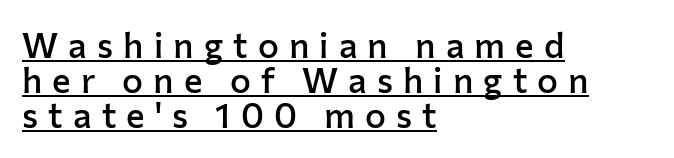
Rendered with straight, roman letterforms. Check where the strokes stop: nothing finishes them off — pure sans. Inter-character spacing is expanded well beyond the font's built-in metrics. The passage shown stacks its lines with hardly any gap.
